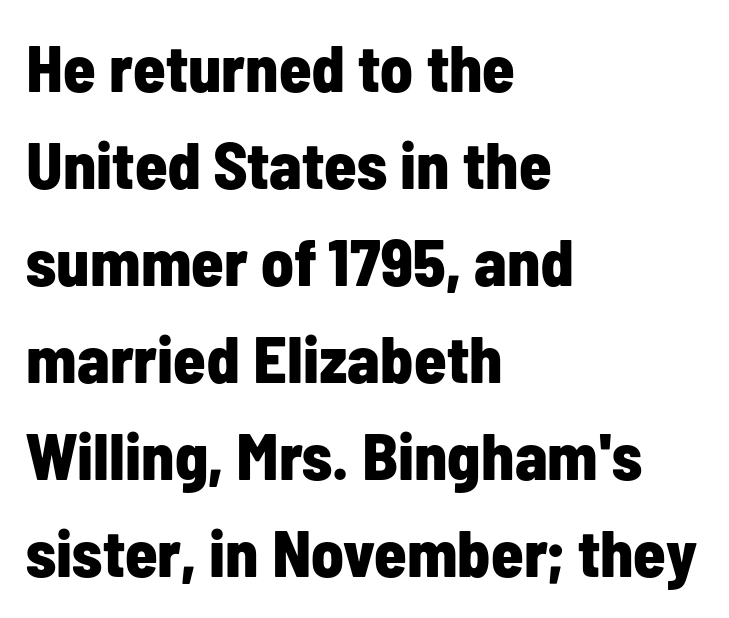
{"serif": "no", "italic": "no", "bold": "yes", "weight": "bold", "width": "condensed", "stroke_contrast": "low", "x_height": "medium", "monospaced": "no", "underline": "no", "align": "left", "line_spacing": "normal", "line_spacing_ratio": 1.47, "letter_spacing": "normal", "letter_spacing_em": 0.0, "glyph_px": 66}
